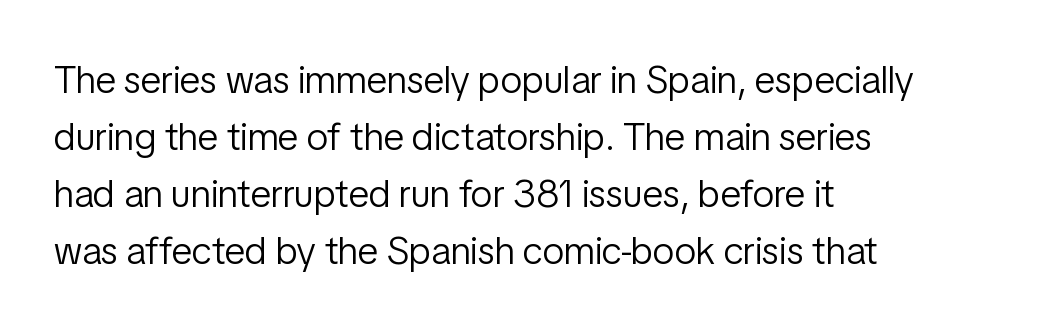
Tall strokes in this sample are plumb rather than angled. Layout note: lines flush left. The passage shown is typed in a proportional face where columns would drift. Is there much room between lines? A standard amount, neither cramped nor airy. Serif or sans? Sans — the stroke terminals are bare. This rendering leaves character spacing at its baseline value.
